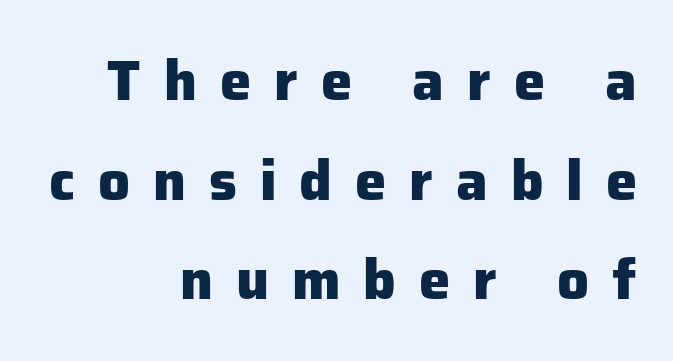
{"serif": "no", "italic": "no", "bold": "yes", "weight": "heavy", "width": "normal", "stroke_contrast": "low", "x_height": "medium", "monospaced": "no", "underline": "no", "align": "right", "line_spacing_ratio": 1.78, "letter_spacing": "wide", "letter_spacing_em": 0.41, "glyph_px": 56}
